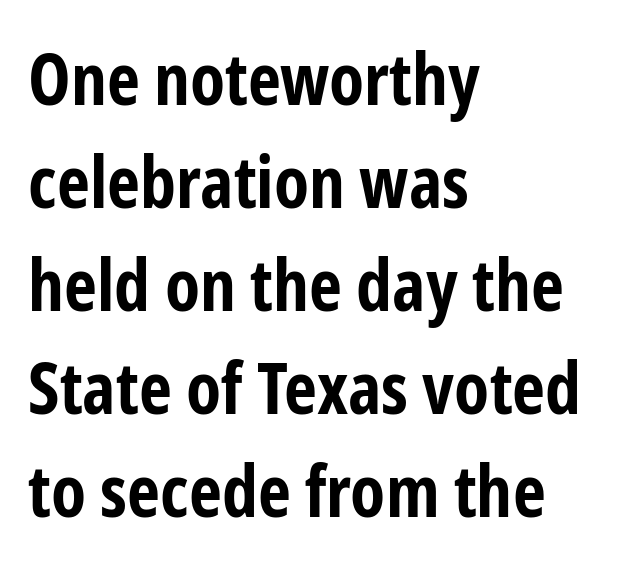
{"serif": "no", "italic": "no", "bold": "yes", "weight": "bold", "width": "condensed", "stroke_contrast": "low", "x_height": "medium", "monospaced": "no", "underline": "no", "align": "left", "line_spacing": "normal", "line_spacing_ratio": 1.43, "letter_spacing": "normal", "letter_spacing_em": 0.0, "glyph_px": 72}
